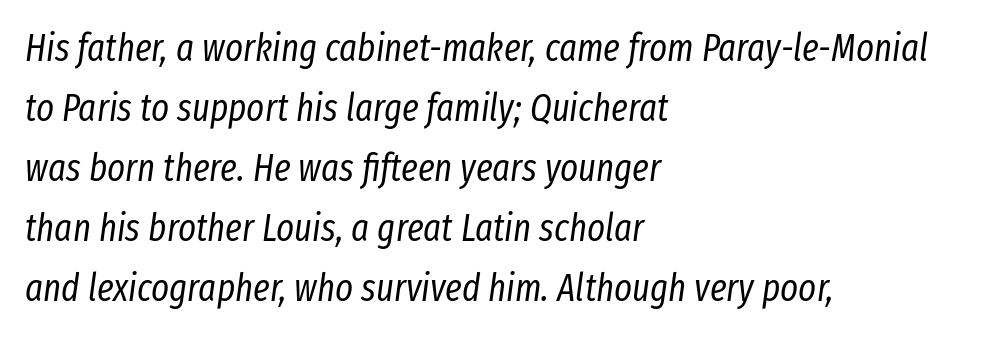
{"italic": "yes", "lean": "right", "slant_degrees": 8, "bold": "no", "weight": "regular", "width": "condensed", "stroke_contrast": "low", "x_height": "medium", "monospaced": "no", "underline": "no", "align": "left", "line_spacing": "normal", "line_spacing_ratio": 1.58, "letter_spacing": "normal", "letter_spacing_em": 0.0, "glyph_px": 38}
